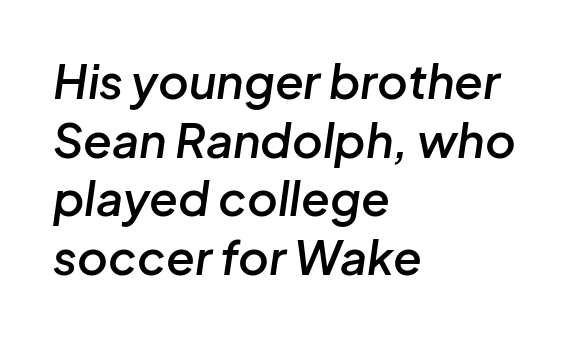
Quick note: interline space is typical. The line texture is even and compact thanks to regular tracking. Which margin do the lines hug? The left one — the right edge is uneven. Proportional: the letters do not fall into vertical columns. Set as a demibold, roughly 600 on the weight scale.
